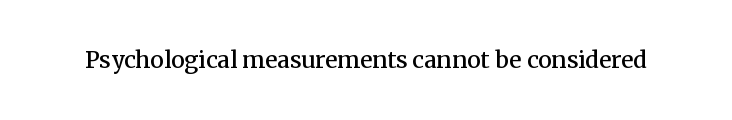
{"italic": "no", "bold": "semi", "underline": "no", "letter_spacing": "normal", "letter_spacing_em": 0.0, "glyph_px": 23}
